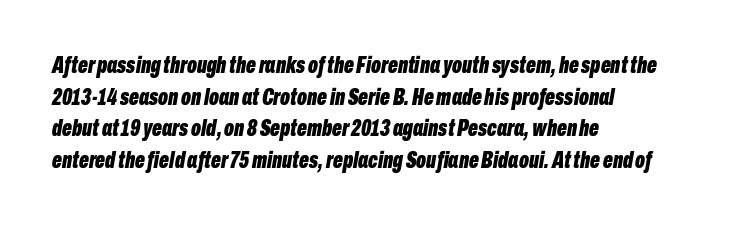
The image shows 23 px bold type, italic (leaning right); set left-aligned, normal line spacing (1.37x), normal letter spacing, not underlined.
